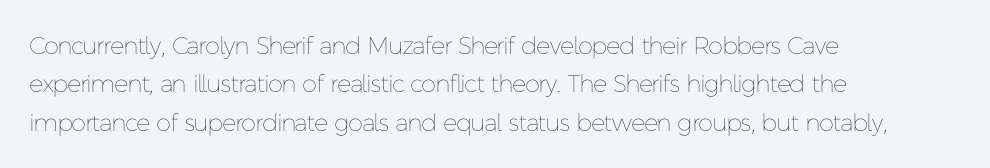
The image shows 24 px text type, upright; set left-aligned, normal line spacing (1.6x), normal letter spacing, not underlined.
